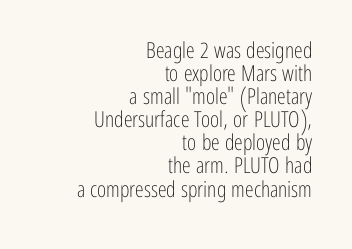
The image shows 22 px text type, upright; set right-aligned, tight line spacing (1.05x), normal letter spacing, not underlined.
